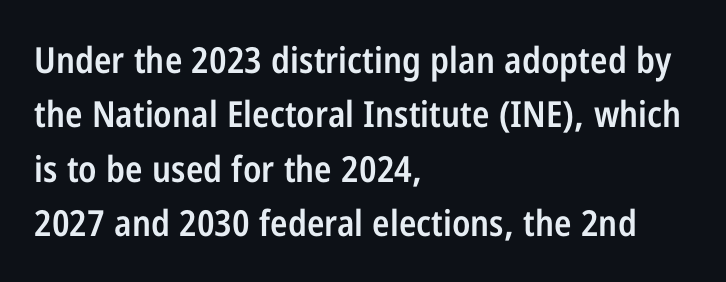
{"serif": "no", "italic": "no", "bold": "semi", "weight": "semibold", "width": "condensed", "stroke_contrast": "low", "x_height": "medium", "monospaced": "no", "underline": "no", "align": "left", "line_spacing": "normal", "line_spacing_ratio": 1.51, "letter_spacing": "normal", "letter_spacing_em": 0.0, "glyph_px": 36}
